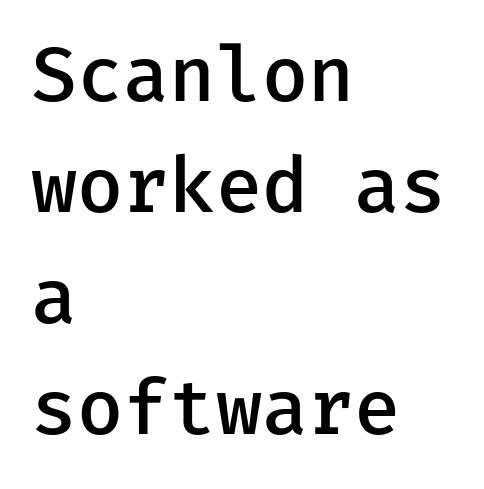
{"serif": "no", "italic": "no", "bold": "semi", "weight": "semibold", "width": "normal", "stroke_contrast": "low", "x_height": "medium", "underline": "no", "align": "left", "line_spacing": "normal", "line_spacing_ratio": 1.48, "letter_spacing": "normal", "letter_spacing_em": 0.0, "glyph_px": 75}
